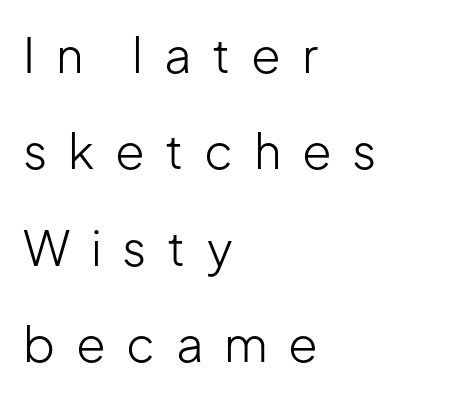
{"serif": "no", "italic": "no", "bold": "no", "weight": "light", "width": "normal", "stroke_contrast": "low", "x_height": "medium", "monospaced": "no", "underline": "no", "align": "left", "line_spacing": "loose", "line_spacing_ratio": 2.01, "letter_spacing": "wide", "letter_spacing_em": 0.43, "glyph_px": 48}
